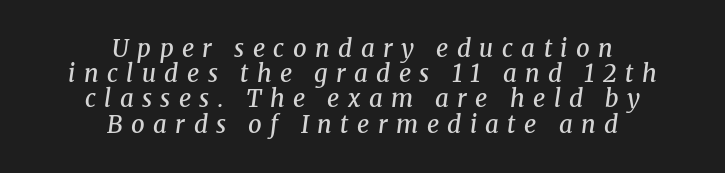
Q: Is the text bold? A: Semi-bold.
Q: Is the text italic (slanted)? A: Yes, it leans right by about 8 degrees.
Q: Is the text underlined? A: No.
Q: How is the paragraph aligned? A: Centered.
Q: Is the spacing between letters normal or unusually wide? A: Unusually wide.
Q: Is the spacing between lines tight, normal or loose? A: Tight.
